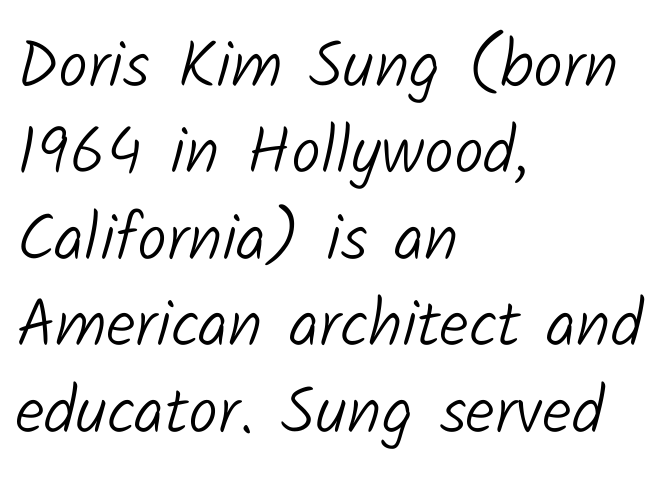
The image shows 66 px light sans-serif type; set left-aligned, normal line spacing (1.31x), normal letter spacing, not underlined; low stroke contrast and a medium x-height.
